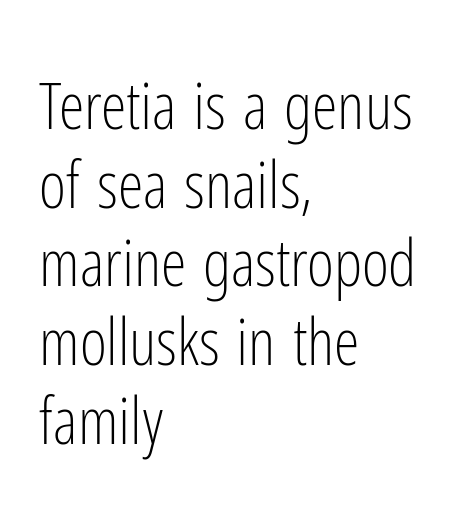
Style check: upright. Is the stroke heavy? The answer is a plain regular-or-lighter. Think of a printed novel: that variable character pitch is what you see here. Grotesque or geometric, the face here clearly has no serifs. Descenders hang freely into open space. Between one letter and the next there's only the usual sliver of space.
